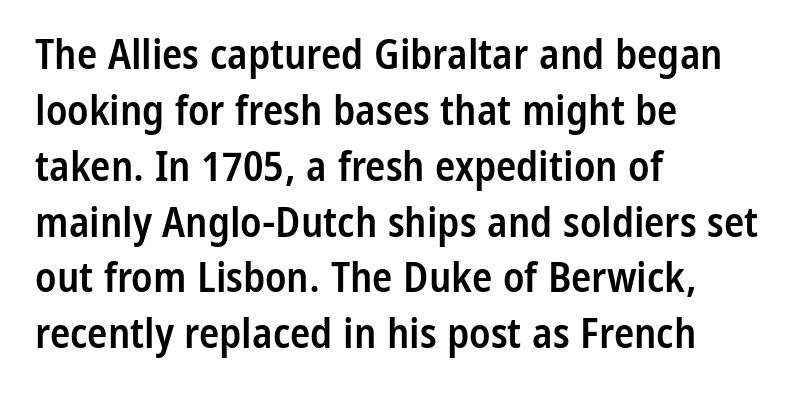
The image shows 42 px semibold, condensed sans-serif type, upright; set left-aligned, normal line spacing (1.33x), normal letter spacing, not underlined; low stroke contrast and a medium x-height.
